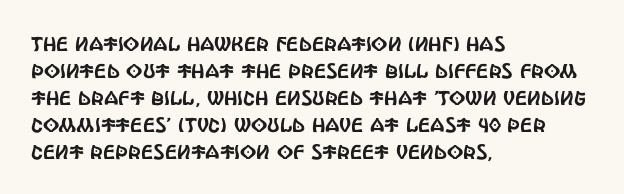
Q: Is the text italic (slanted)? A: No, it is upright.
Q: Is the text underlined? A: No.
Q: How is the paragraph aligned? A: Left-aligned.
Q: Is the spacing between letters normal or unusually wide? A: Normal.
Q: Is the spacing between lines tight, normal or loose? A: Normal.
